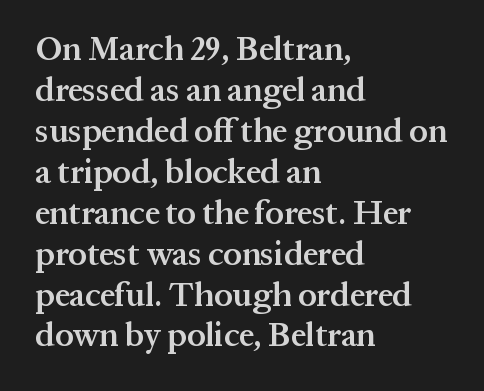
The image shows 33 px semibold serif type, upright; set left-aligned, line spacing 1.24x, normal letter spacing, not underlined; medium stroke contrast and a medium x-height.
